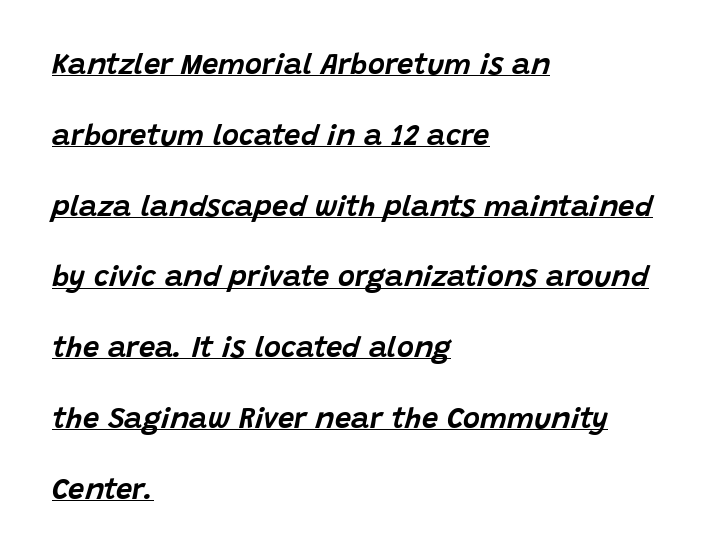
Baseline-to-baseline distance is far greater than the letter height. There's an unmistakable incline to the writing here. The type is set solid horizontally, with unmodified tracking. These lines are rendered in a variable-pitch font.
